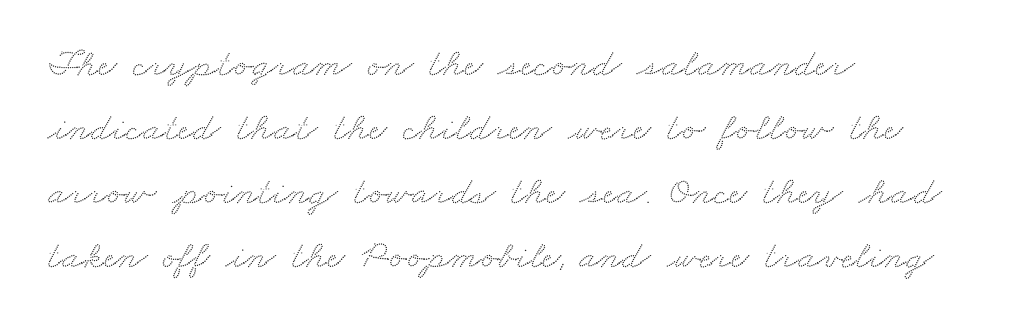
Honestly, the row spacing looks completely unremarkable. These lines keep a tight, regular rhythm from letter to letter. Descender tails drop into unmarked territory. The paragraph has a hard left edge and a soft right edge. This sample has the flowing, uneven cadence of proportional lettering.
